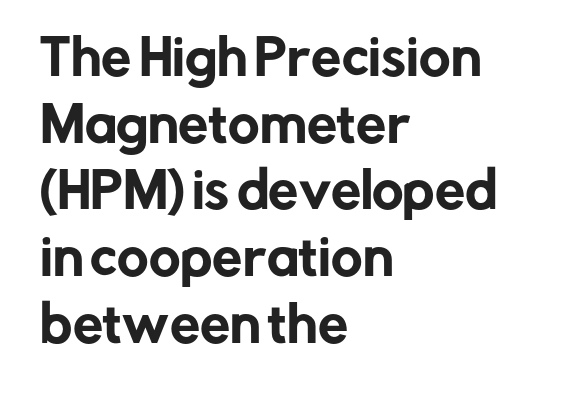
{"serif": "no", "italic": "no", "width": "normal", "stroke_contrast": "low", "x_height": "medium", "monospaced": "no", "underline": "no", "align": "left", "line_spacing": "normal", "line_spacing_ratio": 1.39, "letter_spacing": "normal", "letter_spacing_em": 0.0, "glyph_px": 48}
